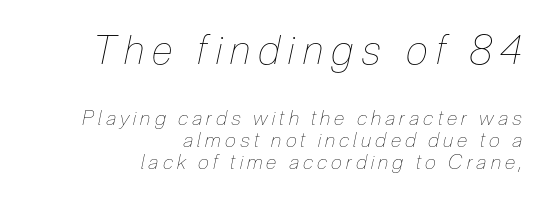
{"italic": "yes", "lean": "right", "slant_degrees": 12, "bold": "no", "weight": "thin", "width": "condensed", "stroke_contrast": "low", "x_height": "medium", "monospaced": "no", "underline": "no", "align": "right", "line_spacing": "tight", "line_spacing_ratio": 1.1, "letter_spacing": "wide", "letter_spacing_em": 0.21, "larger_block": "first", "size_ratio": 2.0, "glyph_px": 40}
